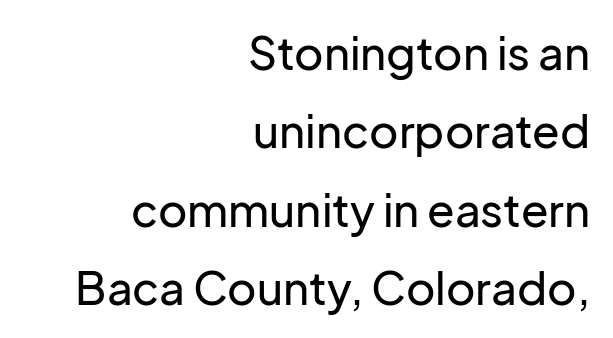
Q: Is the text italic (slanted)? A: No, it is upright.
Q: Is the typeface a serif or a sans-serif typeface? A: Sans-serif.
Q: Is the text underlined? A: No.
Q: How is the paragraph aligned? A: Right-aligned.
Q: Is the spacing between letters normal or unusually wide? A: Normal.
Q: Width (condensed, normal, or wide)? A: Normal.
Q: Stroke contrast? A: Low.
Q: x-height? A: Medium.
Q: Monospaced? A: No.
